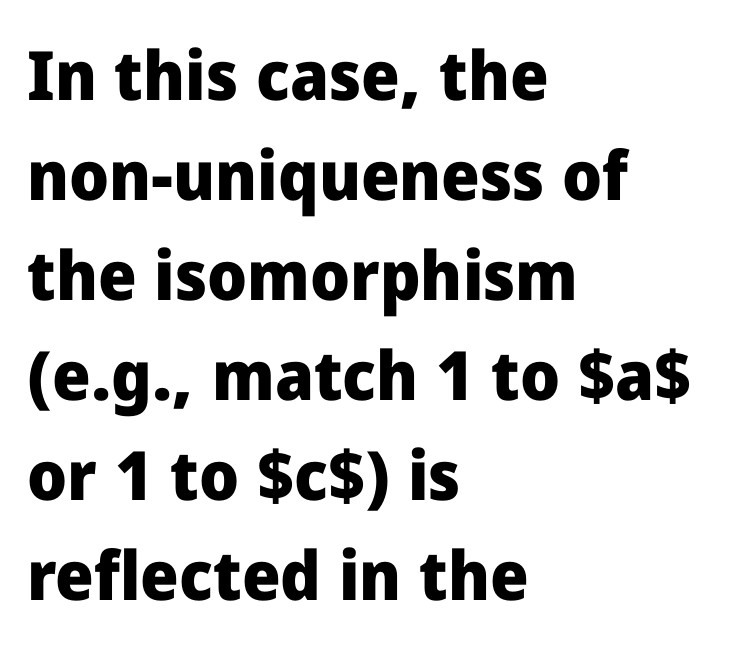
Q: Is the text bold? A: Yes.
Q: Is the text italic (slanted)? A: No, it is upright.
Q: Is the typeface a serif or a sans-serif typeface? A: Sans-serif.
Q: Is the text underlined? A: No.
Q: How is the paragraph aligned? A: Left-aligned.
Q: Is the spacing between letters normal or unusually wide? A: Normal.
Q: Is the spacing between lines tight, normal or loose? A: Normal.
Q: Width (condensed, normal, or wide)? A: Normal.
Q: Stroke contrast? A: Low.
Q: x-height? A: Medium.
Q: Monospaced? A: No.
